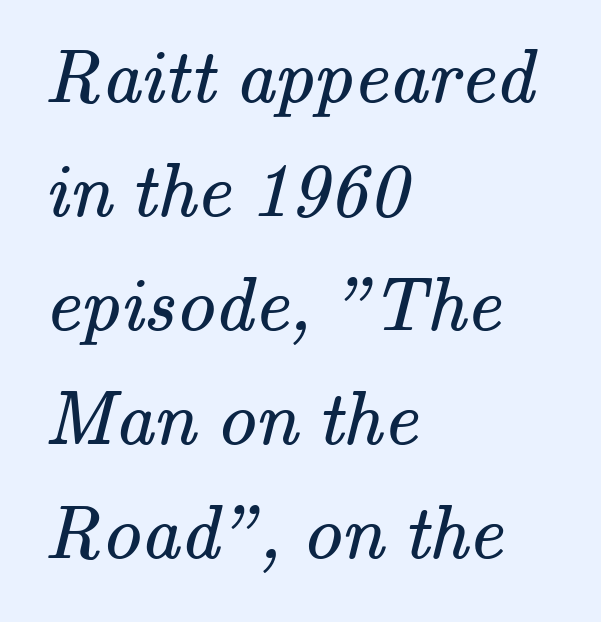
Is this a sans? No — the strokes have serifs. Tracking here is standard; glyphs follow each other at the usual distance. Typeset ragged right — the left edge is the straight one. Honestly, there is no underline to notice here at all. You could not count columns in this text — the font is proportionally spaced.
